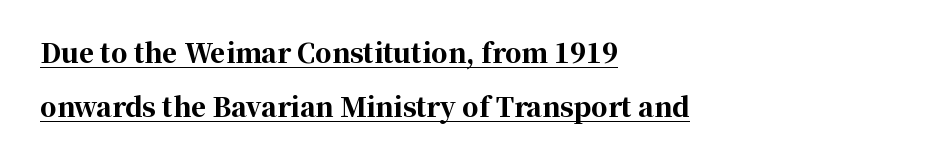
The image shows 26 px bold type, upright; set left-aligned, loose line spacing (2.09x), normal letter spacing, underlined.
